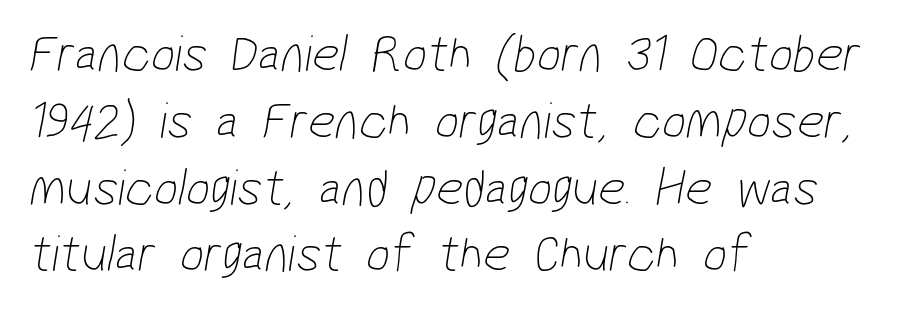
{"serif": "no", "bold": "no", "weight": "thin", "width": "condensed", "stroke_contrast": "low", "x_height": "medium", "monospaced": "no", "underline": "no", "align": "left", "line_spacing": "normal", "line_spacing_ratio": 1.26, "letter_spacing": "normal", "letter_spacing_em": 0.0, "glyph_px": 53}
